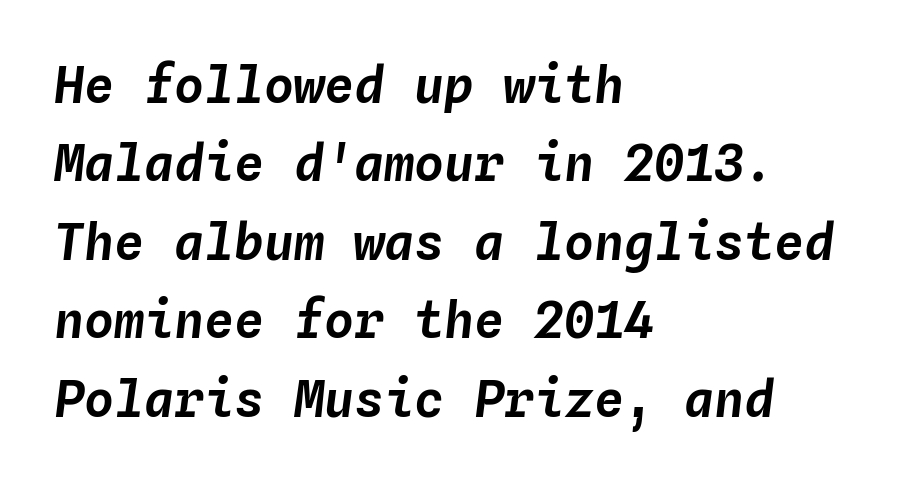
Anything drawn beneath the words? Only blank space. Quick note: italic. Do the characters align in a grid? Yes, the font is monospaced. Vertical spacing — default.
